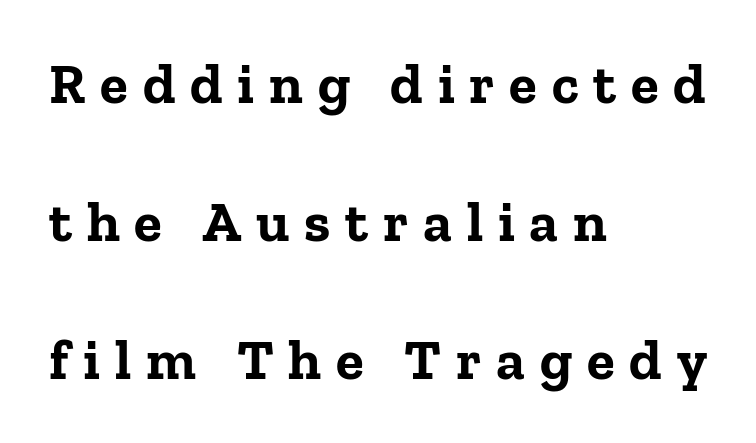
The image shows 57 px bold serif type, upright; set left-aligned, loose line spacing (2.42x), unusually wide letter spacing (+0.26 em), not underlined; low stroke contrast and a medium x-height.
